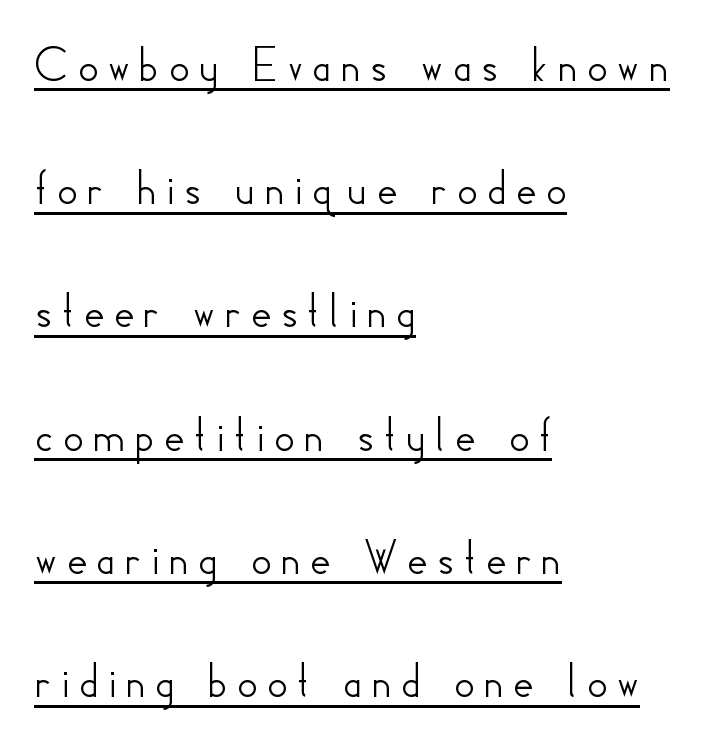
These lines stand farther apart than default settings would place them. Looks like regular typesetting: each glyph gets only the width it needs. Does a line run under the words? Yes, clearly. Posture: straight, roman, zero tilt. Each line starts at the same left margin while the right side varies. Does the type have serifs? No, each stem ends abruptly.
